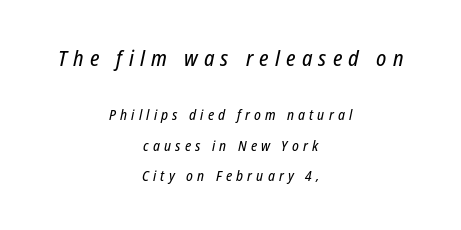
Q: Is the text italic (slanted)? A: Yes, it leans right by about 12 degrees.
Q: Is the text underlined? A: No.
Q: How is the paragraph aligned? A: Centered.
Q: Is the spacing between letters normal or unusually wide? A: Unusually wide.
Q: Is the spacing between lines tight, normal or loose? A: Loose.
Q: Which block of text is set in a larger size, the first (top) or the second (bottom)? A: The first (top) one.
